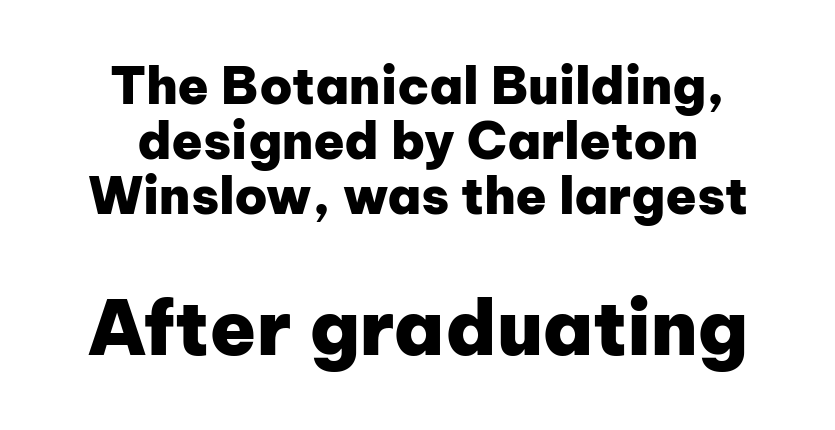
{"serif": "no", "italic": "no", "bold": "yes", "weight": "heavy", "width": "normal", "stroke_contrast": "low", "x_height": "medium", "monospaced": "no", "underline": "no", "align": "center", "line_spacing": "tight", "line_spacing_ratio": 1.08, "letter_spacing": "normal", "letter_spacing_em": 0.0, "larger_block": "second", "size_ratio": 1.49, "glyph_px": 76}
